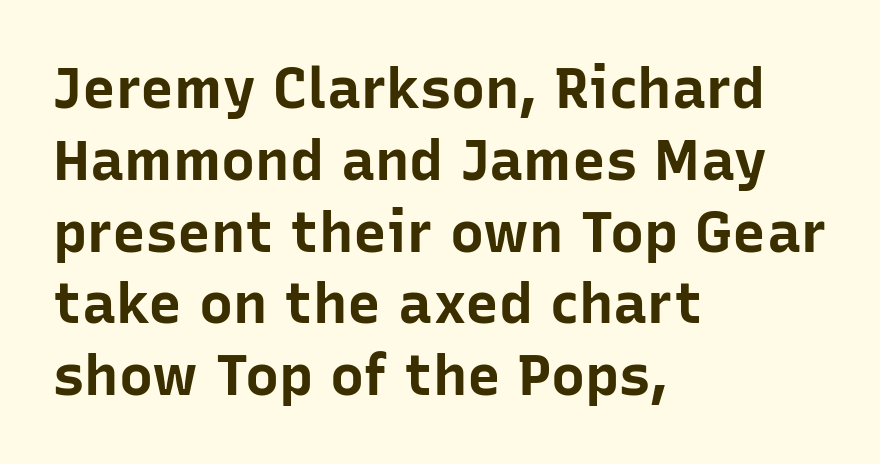
As a designer I'd log this as weight 700, bold. Just letters on the line, the space beneath them empty. One glance says typical: line gaps are just what's usual. The designer went with a sans here, leaving each stem footless. The lettering stays uniformly vertical, giving the passage a roman look.
